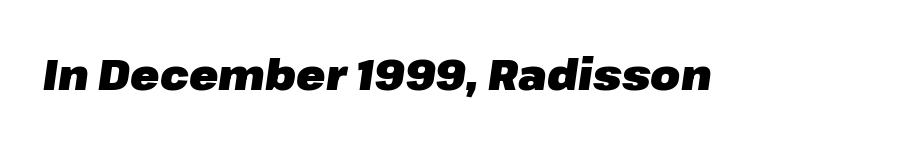
Q: Is the text bold? A: Yes.
Q: Is the text italic (slanted)? A: Yes, it leans right by about 8 degrees.
Q: Is the text underlined? A: No.
Q: Is the spacing between letters normal or unusually wide? A: Normal.
Q: Width (condensed, normal, or wide)? A: Normal.
Q: Stroke contrast? A: Low.
Q: x-height? A: Medium.
Q: Monospaced? A: No.
